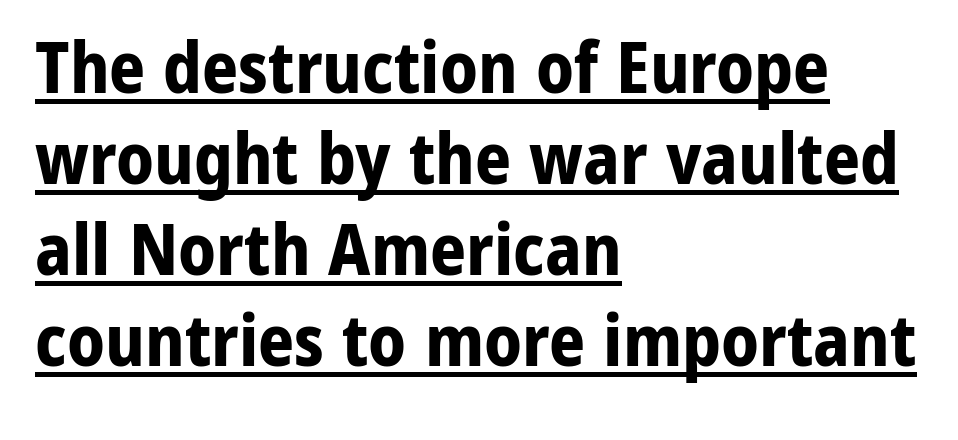
{"serif": "no", "italic": "no", "bold": "yes", "weight": "bold", "width": "normal", "stroke_contrast": "low", "x_height": "medium", "monospaced": "no", "underline": "yes", "align": "left", "line_spacing": "normal", "line_spacing_ratio": 1.28, "letter_spacing": "normal", "letter_spacing_em": 0.0, "glyph_px": 71}
